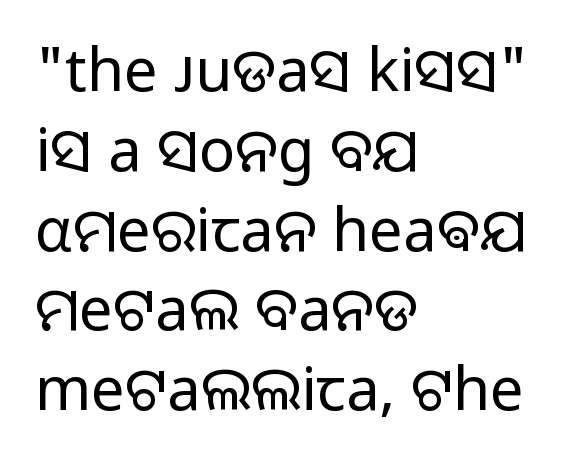
Q: Is the text bold? A: No.
Q: Is the text italic (slanted)? A: No, it is upright.
Q: Is the typeface a serif or a sans-serif typeface? A: Sans-serif.
Q: Is the text underlined? A: No.
Q: How is the paragraph aligned? A: Left-aligned.
Q: Is the spacing between letters normal or unusually wide? A: Normal.
Q: Is the spacing between lines tight, normal or loose? A: Normal.
Q: Width (condensed, normal, or wide)? A: Normal.
Q: Stroke contrast? A: Low.
Q: x-height? A: Medium.
Q: Monospaced? A: No.
